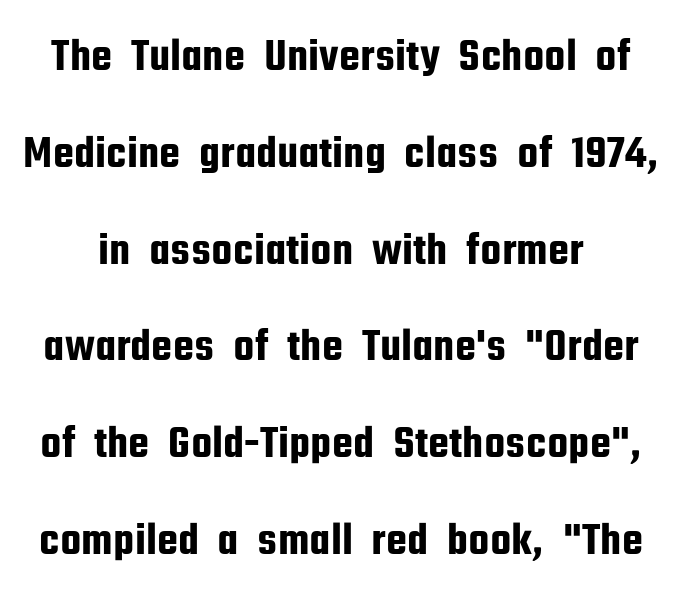
The image shows 47 px condensed sans-serif type, upright; set loose line spacing (2.06x), normal letter spacing, not underlined; low stroke contrast and a medium x-height.
